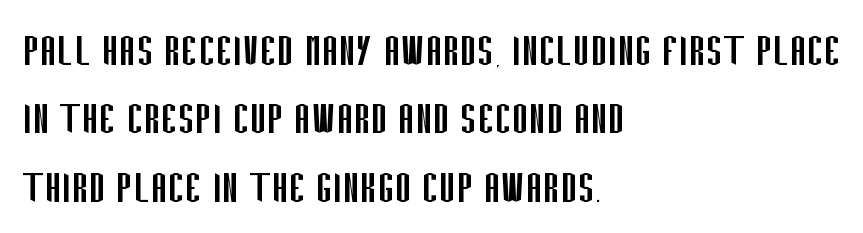
Q: Is the text bold? A: No.
Q: Is the text italic (slanted)? A: No, it is upright.
Q: Is the typeface a serif or a sans-serif typeface? A: Sans-serif.
Q: Is the text underlined? A: No.
Q: How is the paragraph aligned? A: Left-aligned.
Q: Is the spacing between letters normal or unusually wide? A: Normal.
Q: Is the spacing between lines tight, normal or loose? A: Normal.
Q: Width (condensed, normal, or wide)? A: Condensed.
Q: Stroke contrast? A: Low.
Q: x-height? A: Large.
Q: Monospaced? A: No.
